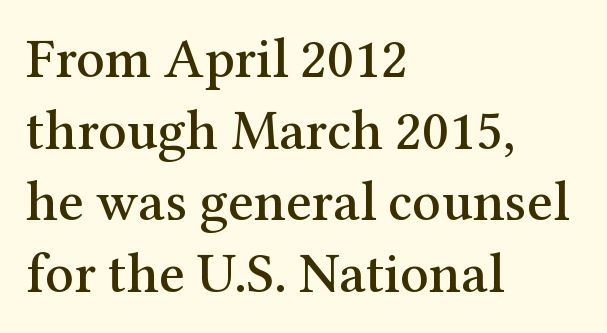
{"serif": "yes", "italic": "no", "width": "normal", "stroke_contrast": "medium", "x_height": "medium", "monospaced": "no", "underline": "no", "align": "left", "line_spacing": "normal", "line_spacing_ratio": 1.28, "letter_spacing": "normal", "letter_spacing_em": 0.0, "glyph_px": 56}
